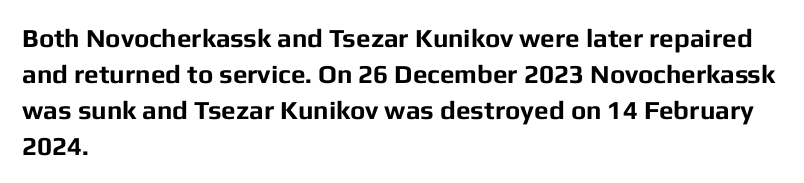
Q: Is the text bold? A: Yes.
Q: Is the text italic (slanted)? A: No, it is upright.
Q: Is the text underlined? A: No.
Q: How is the paragraph aligned? A: Left-aligned.
Q: Is the spacing between letters normal or unusually wide? A: Normal.
Q: Is the spacing between lines tight, normal or loose? A: Normal.
